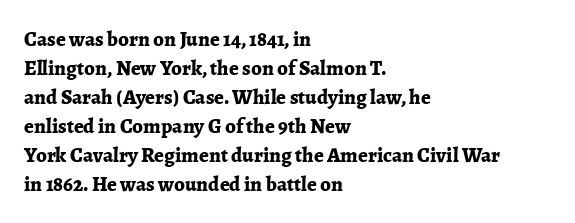
Q: Is the text bold? A: Yes.
Q: Is the text italic (slanted)? A: No, it is upright.
Q: Is the text underlined? A: No.
Q: How is the paragraph aligned? A: Left-aligned.
Q: Is the spacing between letters normal or unusually wide? A: Normal.
Q: Is the spacing between lines tight, normal or loose? A: Normal.
